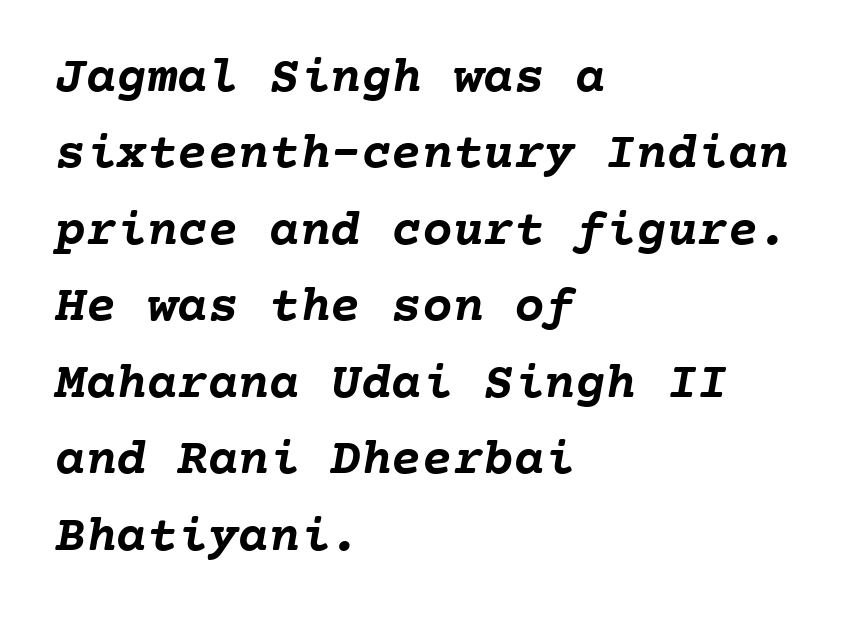
Default kerning and tracking; the words read as compact shapes. Left-aligned paragraph, ragged on the right. The specimen omits any rule beneath the text block's lines. Fixed-width glyphs throughout — classic coding-font behaviour. The strokes are fattened all the way to bold.
